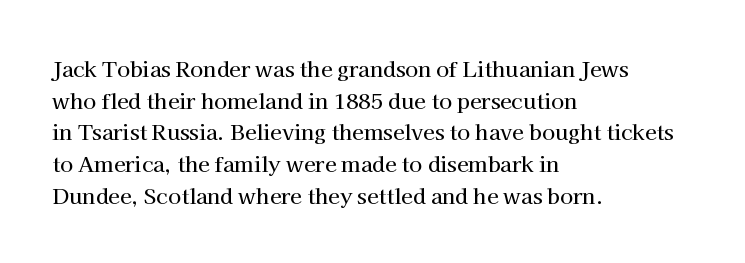
{"italic": "no", "underline": "no", "align": "left", "line_spacing": "normal", "line_spacing_ratio": 1.51, "letter_spacing": "normal", "letter_spacing_em": 0.0, "glyph_px": 21}
